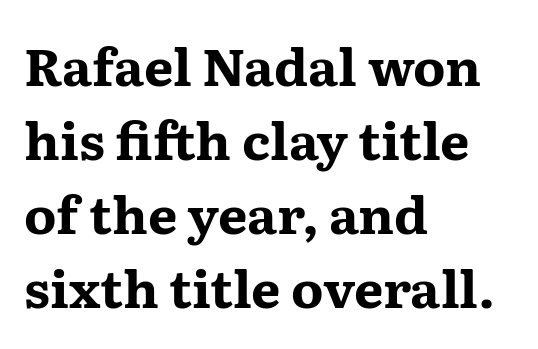
Q: Is the text bold? A: Yes.
Q: Is the text italic (slanted)? A: No, it is upright.
Q: Is the typeface a serif or a sans-serif typeface? A: Serif.
Q: Is the text underlined? A: No.
Q: How is the paragraph aligned? A: Left-aligned.
Q: Is the spacing between letters normal or unusually wide? A: Normal.
Q: Is the spacing between lines tight, normal or loose? A: Normal.
Q: Width (condensed, normal, or wide)? A: Wide.
Q: Stroke contrast? A: Medium.
Q: x-height? A: Medium.
Q: Monospaced? A: No.
